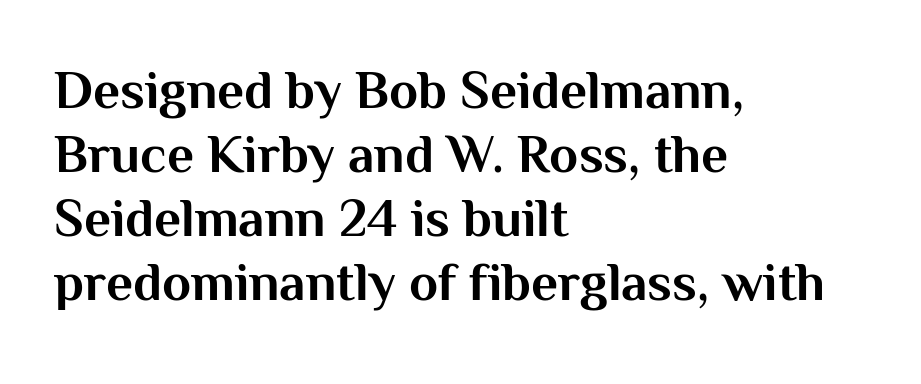
The image shows 53 px bold sans-serif type, upright; set left-aligned, line spacing 1.21x, normal letter spacing, not underlined; medium stroke contrast and a medium x-height.
